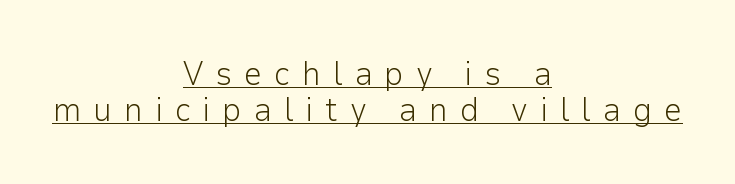
Observe the wide spacing: letters keep a clear distance from each other. This rendering employs a face without finishing strokes, i.e., a sans-serif. This sample trades vertical openness for compactness between lines. A typesetter would call this proportional, since set widths differ per character.
